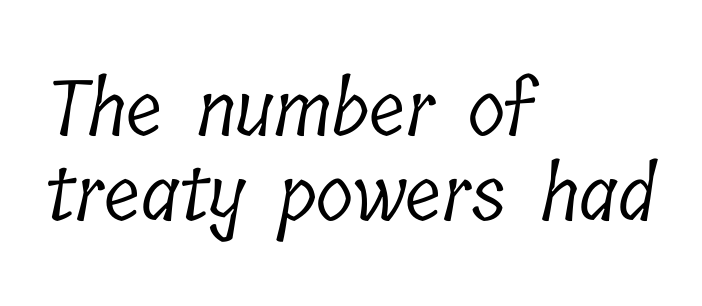
Q: Is the text bold? A: No.
Q: Is the typeface a serif or a sans-serif typeface? A: Serif.
Q: Is the text underlined? A: No.
Q: How is the paragraph aligned? A: Left-aligned.
Q: Is the spacing between letters normal or unusually wide? A: Normal.
Q: Is the spacing between lines tight, normal or loose? A: Tight.
Q: Width (condensed, normal, or wide)? A: Condensed.
Q: Stroke contrast? A: Low.
Q: x-height? A: Medium.
Q: Monospaced? A: No.
